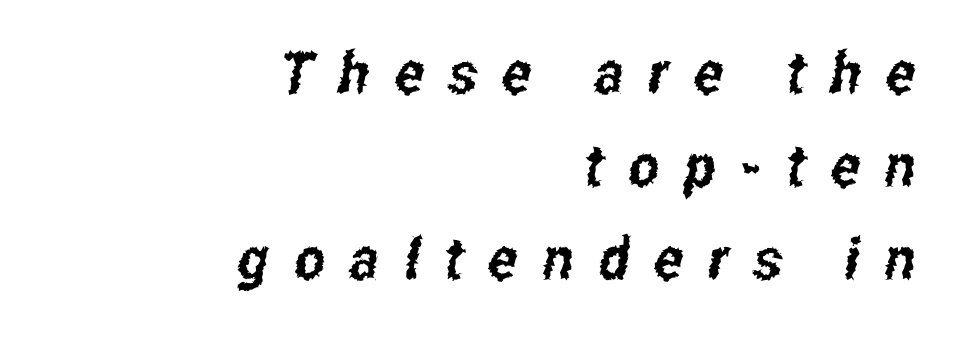
Examine the stroke ends and you'll find no serifs. Horizontal alignment here is rightward, an uncommon choice for prose. This sample has the flowing, uneven cadence of proportional lettering. Quick note: underline off. Leading matches the norm, producing a regular column.
